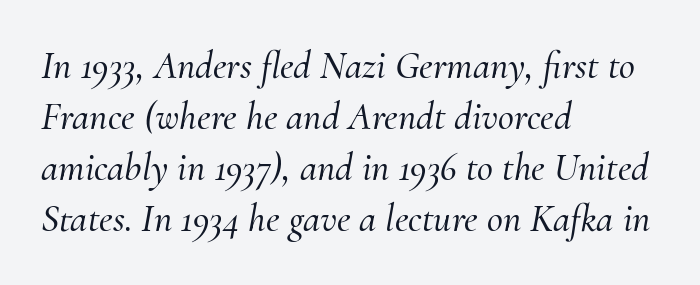
Q: Is the text italic (slanted)? A: Yes, it leans right by about 10 degrees.
Q: Is the typeface a serif or a sans-serif typeface? A: Serif.
Q: Is the text underlined? A: No.
Q: How is the paragraph aligned? A: Left-aligned.
Q: Is the spacing between letters normal or unusually wide? A: Normal.
Q: Is the spacing between lines tight, normal or loose? A: Normal.
Q: Width (condensed, normal, or wide)? A: Normal.
Q: Stroke contrast? A: Medium.
Q: x-height? A: Small.
Q: Monospaced? A: No.
